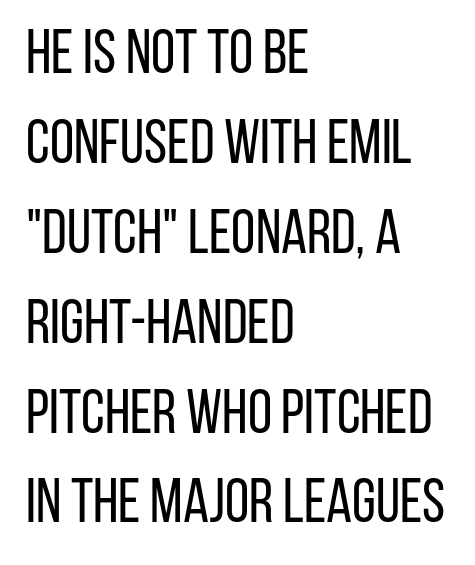
The passage shown is not underscored anywhere. This sample uses a sans-serif face. A typesetter would call this proportional, since set widths differ per character. Characters remain perfectly vertical along every line. Whoever set this chose a conventional vertical rhythm. A student would call this left alignment; a typographer would say flush left, rag right.
